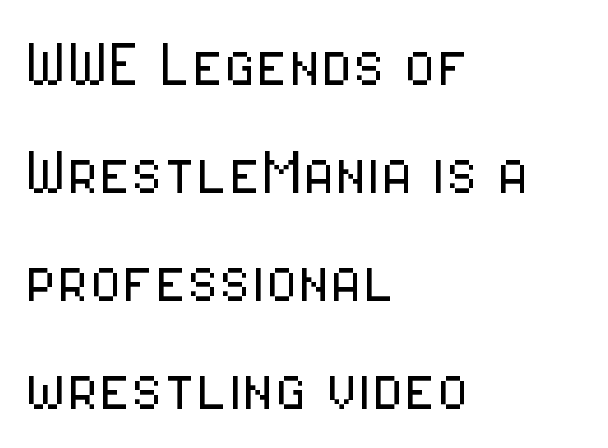
{"serif": "no", "italic": "no", "bold": "no", "weight": "light", "width": "condensed", "stroke_contrast": "low", "x_height": "medium", "monospaced": "no", "underline": "no", "align": "left", "line_spacing": "normal", "line_spacing_ratio": 1.46, "letter_spacing": "normal", "letter_spacing_em": 0.0, "glyph_px": 74}
